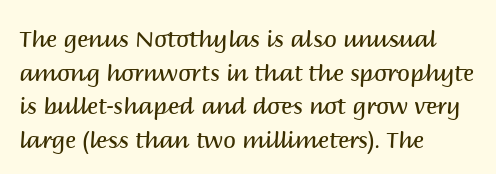
Q: Is the text bold? A: No.
Q: Is the text italic (slanted)? A: Yes.
Q: Is the text underlined? A: No.
Q: How is the paragraph aligned? A: Left-aligned.
Q: Is the spacing between letters normal or unusually wide? A: Normal.
Q: Is the spacing between lines tight, normal or loose? A: Normal.
